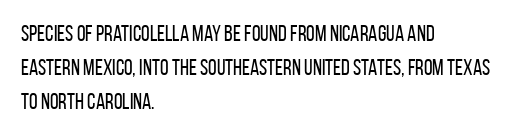
{"italic": "no", "bold": "no", "underline": "no", "align": "left", "line_spacing": "normal", "line_spacing_ratio": 1.54, "letter_spacing": "normal", "letter_spacing_em": 0.0, "glyph_px": 22}
